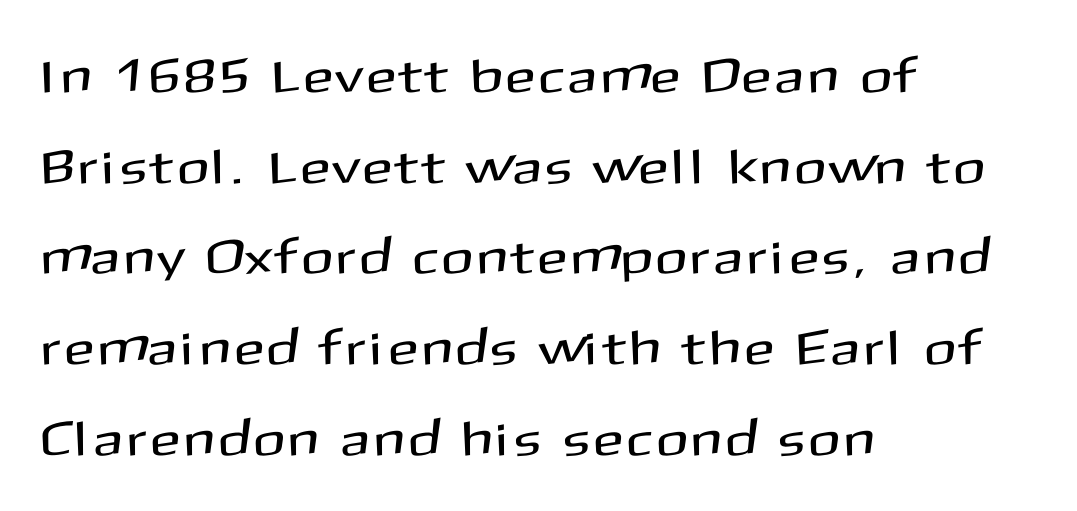
The image shows 48 px sans-serif type, upright; set left-aligned, line spacing 1.89x, not underlined; medium stroke contrast and a medium x-height.
